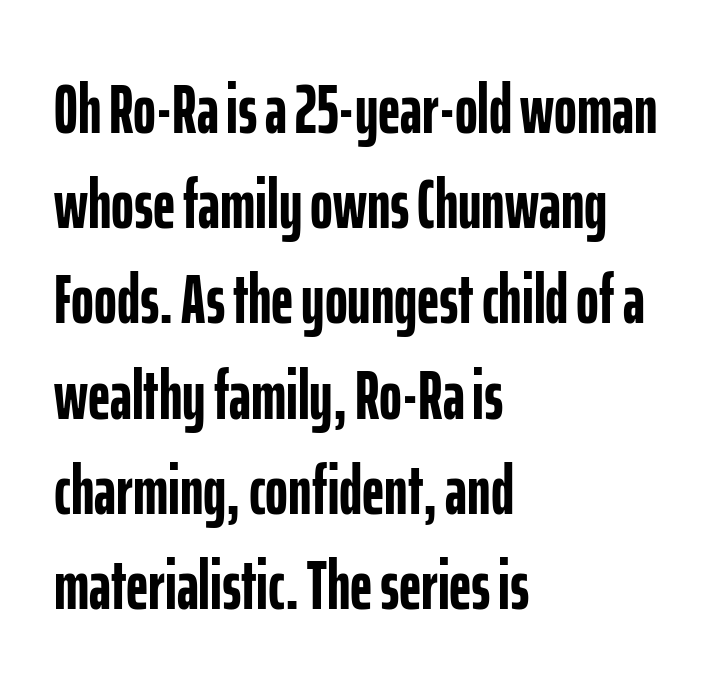
Q: Is the text bold? A: Yes.
Q: Is the text italic (slanted)? A: No, it is upright.
Q: Is the typeface a serif or a sans-serif typeface? A: Sans-serif.
Q: Is the text underlined? A: No.
Q: How is the paragraph aligned? A: Left-aligned.
Q: Is the spacing between letters normal or unusually wide? A: Normal.
Q: Is the spacing between lines tight, normal or loose? A: Normal.
Q: Width (condensed, normal, or wide)? A: Condensed.
Q: Stroke contrast? A: Low.
Q: x-height? A: Medium.
Q: Monospaced? A: No.
